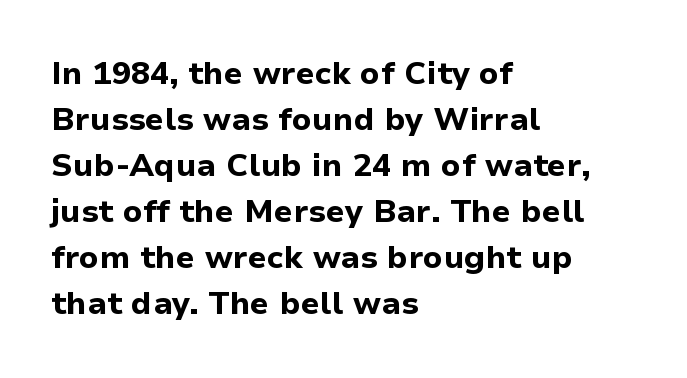
The image shows 32 px bold sans-serif type, upright; set left-aligned, normal line spacing (1.44x), normal letter spacing, not underlined; low stroke contrast and a medium x-height.
